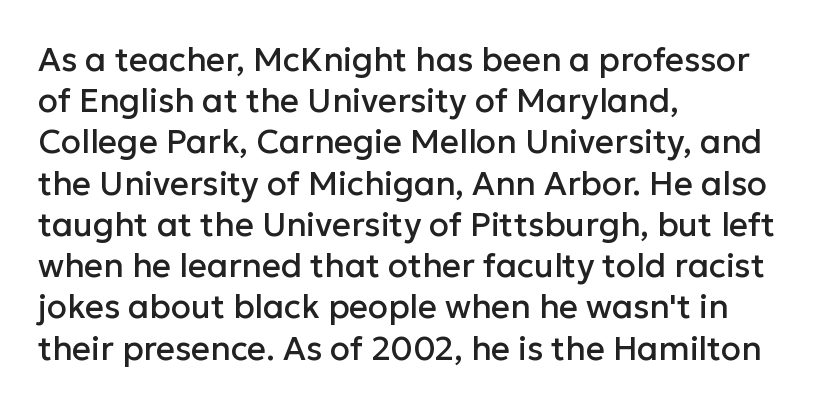
The image shows 33 px sans-serif type, upright; set left-aligned, normal line spacing (1.25x), normal letter spacing, not underlined; low stroke contrast and a medium x-height.
